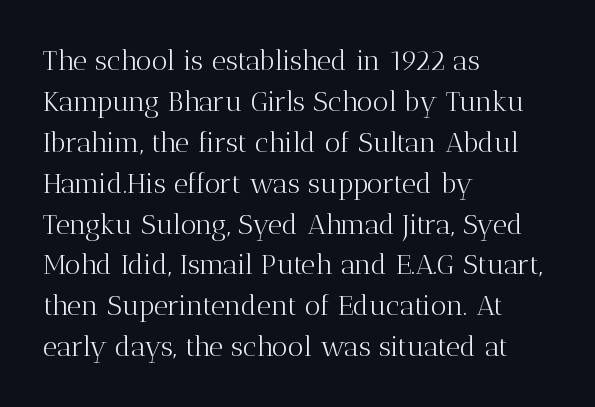
{"serif": "yes", "italic": "no", "bold": "no", "weight": "light", "width": "normal", "stroke_contrast": "medium", "x_height": "medium", "monospaced": "no", "underline": "no", "align": "left", "line_spacing": "normal", "line_spacing_ratio": 1.46, "letter_spacing": "normal", "letter_spacing_em": 0.0, "glyph_px": 28}
